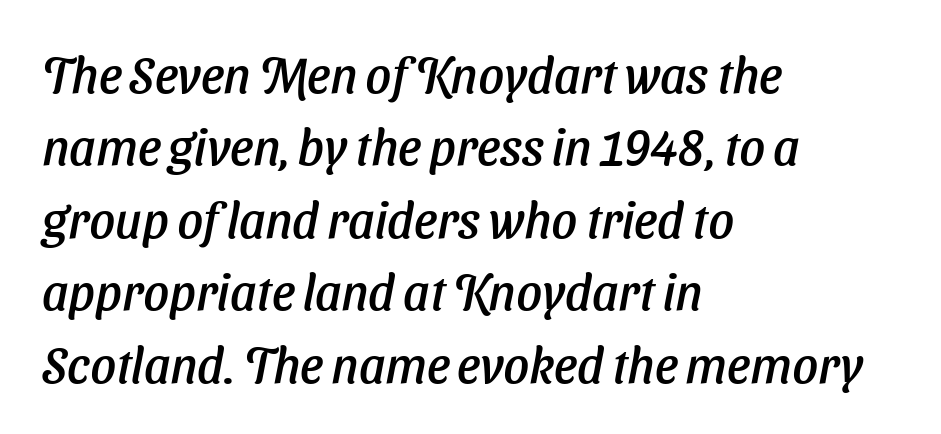
Q: Is the text italic (slanted)? A: Yes, it leans right by about 11 degrees.
Q: Is the text underlined? A: No.
Q: How is the paragraph aligned? A: Left-aligned.
Q: Is the spacing between letters normal or unusually wide? A: Normal.
Q: Is the spacing between lines tight, normal or loose? A: Normal.
Q: Width (condensed, normal, or wide)? A: Normal.
Q: Stroke contrast? A: Low.
Q: x-height? A: Medium.
Q: Monospaced? A: No.
